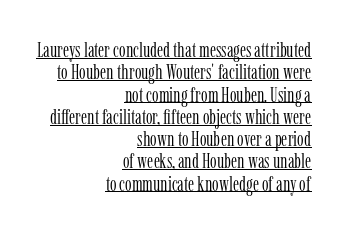
Q: Is the text bold? A: No.
Q: Is the text italic (slanted)? A: No, it is upright.
Q: Is the text underlined? A: Yes.
Q: How is the paragraph aligned? A: Right-aligned.
Q: Is the spacing between letters normal or unusually wide? A: Normal.
Q: Is the spacing between lines tight, normal or loose? A: Tight.
